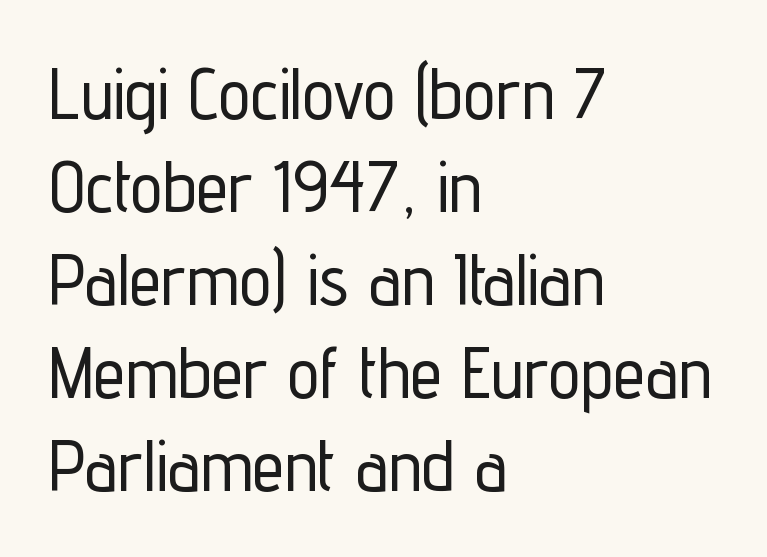
The image shows 72 px condensed sans-serif type, upright; set left-aligned, normal line spacing (1.29x), normal letter spacing, not underlined; low stroke contrast and a medium x-height.
